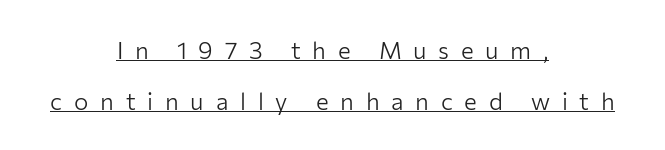
{"italic": "no", "bold": "no", "underline": "yes", "align": "center", "line_spacing": "loose", "line_spacing_ratio": 2.14, "letter_spacing": "wide", "letter_spacing_em": 0.49, "glyph_px": 24}
